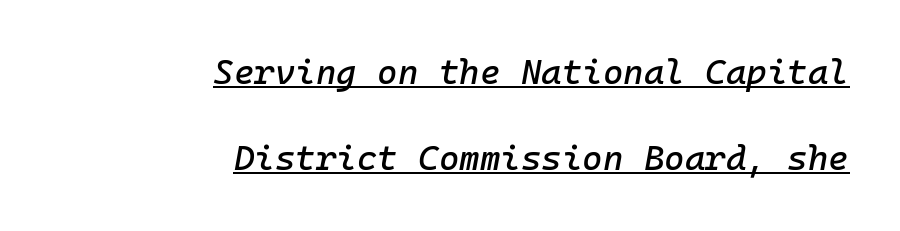
{"italic": "yes", "lean": "right", "slant_degrees": 10, "width": "normal", "stroke_contrast": "low", "x_height": "medium", "monospaced": "yes", "underline": "yes", "align": "right", "line_spacing": "loose", "line_spacing_ratio": 2.47, "letter_spacing": "normal", "letter_spacing_em": 0.0, "glyph_px": 35}
